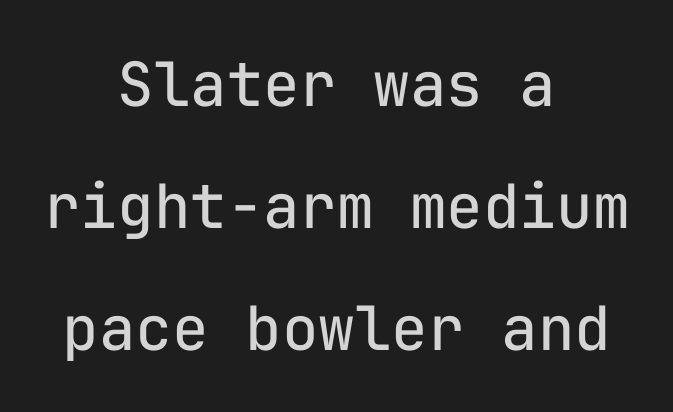
{"serif": "no", "italic": "no", "bold": "no", "weight": "regular", "width": "normal", "stroke_contrast": "low", "x_height": "medium", "monospaced": "yes", "underline": "no", "align": "center", "line_spacing": "loose", "line_spacing_ratio": 2.0, "letter_spacing": "normal", "letter_spacing_em": 0.0, "glyph_px": 61}
